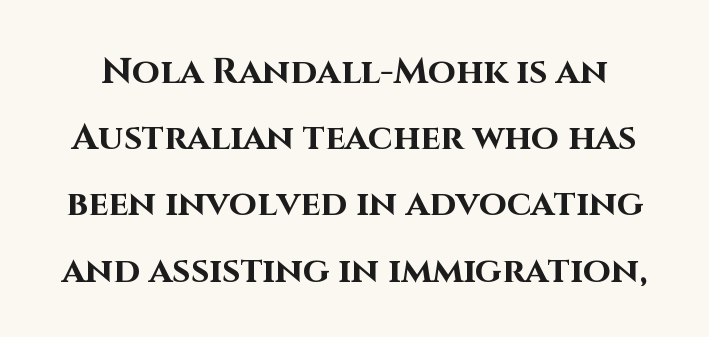
The image shows 36 px bold sans-serif type, upright; set line spacing 1.84x, normal letter spacing, not underlined; high stroke contrast and a large x-height.
